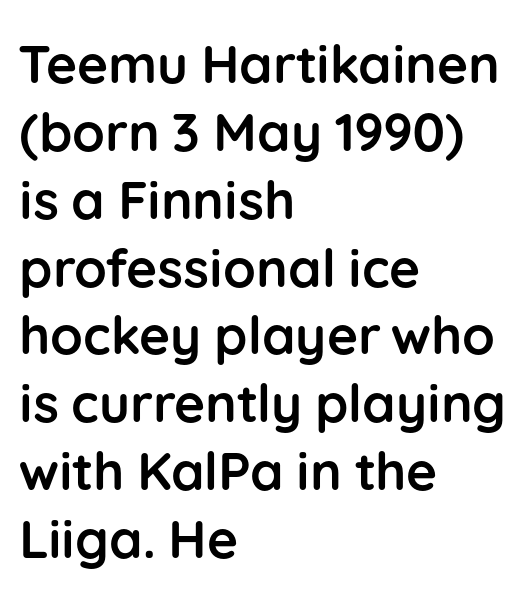
Vertically, the passage feels balanced, rows spaced as you'd expect. Thick stems and heavy bowls — unmistakably bold. Unlike italic type, these characters show no tilt at all. Think of a printed novel: that variable character pitch is what you see here. Type without underlining.
